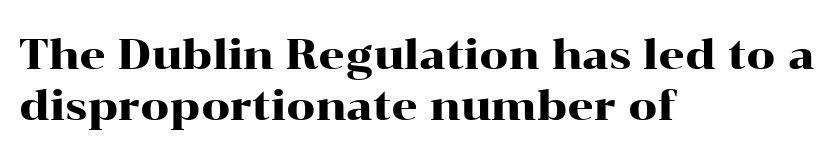
The image shows 41 px wide serif type, upright; set left-aligned, normal line spacing (1.25x), normal letter spacing, not underlined; high stroke contrast and a medium x-height.
